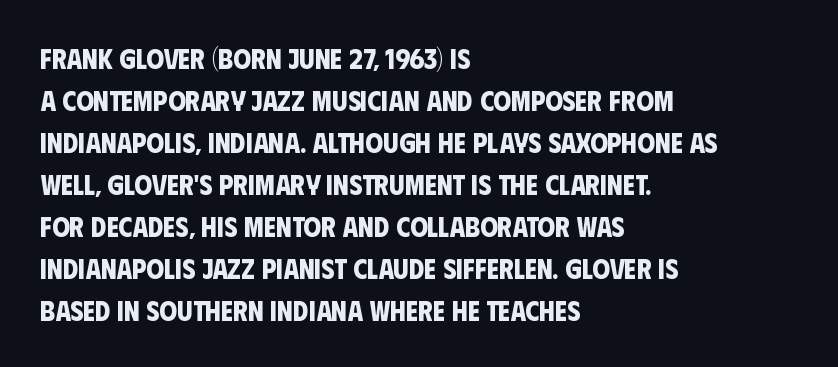
In CSS terms this would be text-align: left. Does extra space separate the letters? No, they use regular spacing. You can tell from the bare stems that sans-serif type was used. The face used here is proportionally spaced, like ordinary book or web type. Underlining? Definitely not there.
